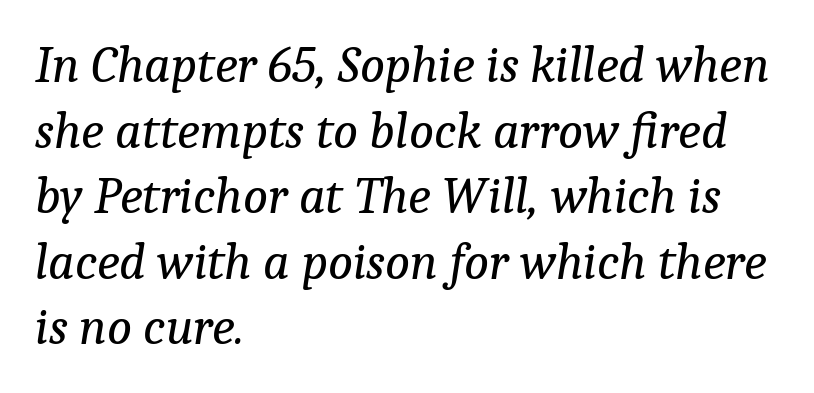
Q: Is the text bold? A: No.
Q: Is the text italic (slanted)? A: Yes, it leans right by about 9 degrees.
Q: Is the typeface a serif or a sans-serif typeface? A: Serif.
Q: Is the text underlined? A: No.
Q: How is the paragraph aligned? A: Left-aligned.
Q: Is the spacing between letters normal or unusually wide? A: Normal.
Q: Is the spacing between lines tight, normal or loose? A: Normal.
Q: Width (condensed, normal, or wide)? A: Normal.
Q: Stroke contrast? A: Low.
Q: x-height? A: Medium.
Q: Monospaced? A: No.
